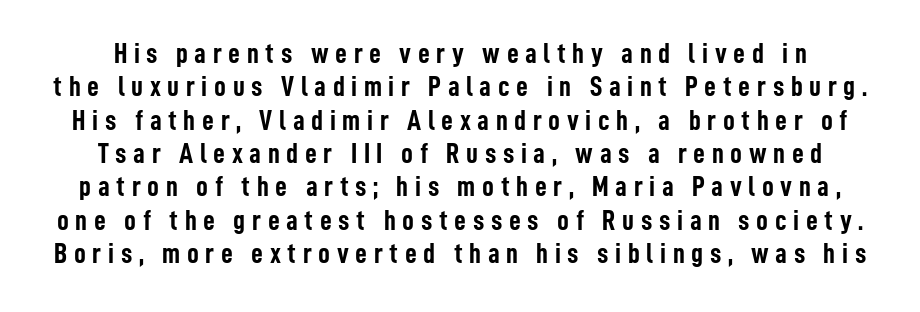
The image shows 29 px semibold, condensed sans-serif type, upright; set tight line spacing (1.15x), unusually wide letter spacing (+0.23 em), not underlined; low stroke contrast and a medium x-height.
